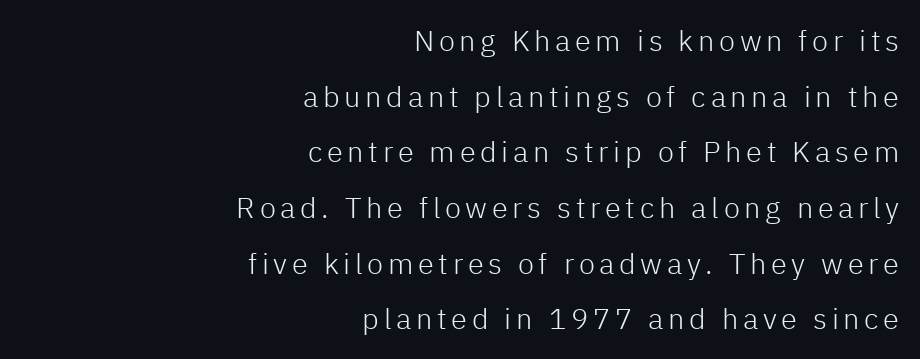
The image shows 29 px light sans-serif type, upright; set right-aligned, loose line spacing (1.92x), not underlined; low stroke contrast and a medium x-height.
